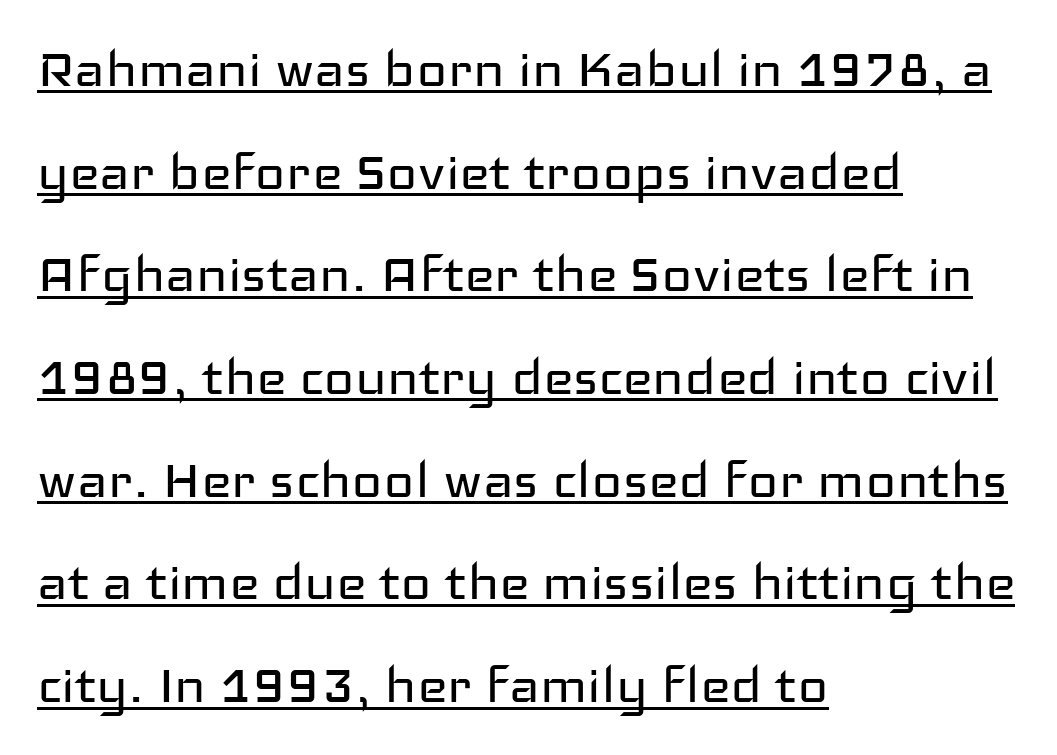
The image shows 65 px regular-weight, wide sans-serif type, upright; set left-aligned, normal line spacing (1.58x), normal letter spacing, underlined; low stroke contrast and a medium x-height.
